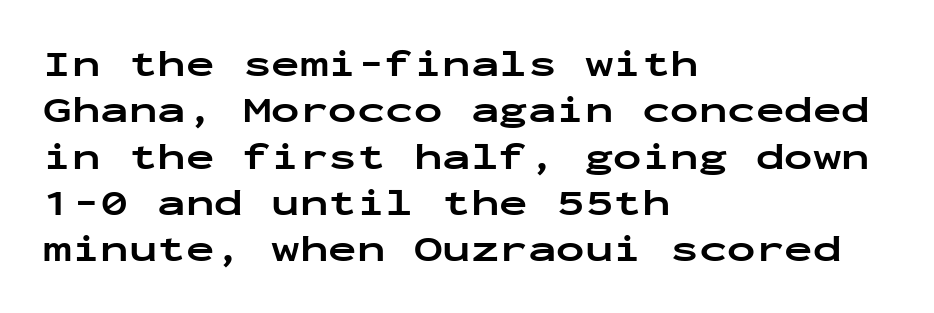
The image shows 38 px bold, wide sans-serif type, upright, monospaced; set left-aligned, line spacing 1.22x, normal letter spacing, not underlined; low stroke contrast and a medium x-height.
